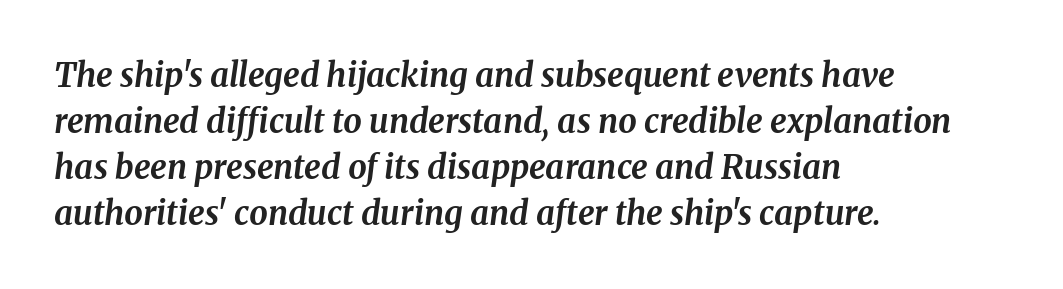
{"serif": "yes", "italic": "yes", "lean": "right", "slant_degrees": 8, "bold": "yes", "weight": "bold", "width": "normal", "stroke_contrast": "medium", "x_height": "medium", "monospaced": "no", "underline": "no", "align": "left", "line_spacing": "normal", "line_spacing_ratio": 1.39, "letter_spacing": "normal", "letter_spacing_em": 0.0, "glyph_px": 33}
